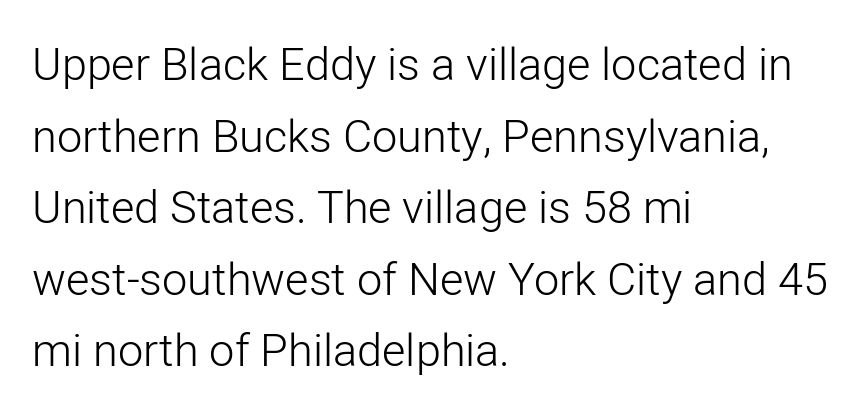
Q: Is the text bold? A: No.
Q: Is the text italic (slanted)? A: No, it is upright.
Q: Is the typeface a serif or a sans-serif typeface? A: Sans-serif.
Q: Is the text underlined? A: No.
Q: How is the paragraph aligned? A: Left-aligned.
Q: Is the spacing between letters normal or unusually wide? A: Normal.
Q: Is the spacing between lines tight, normal or loose? A: Normal.
Q: Width (condensed, normal, or wide)? A: Normal.
Q: Stroke contrast? A: Low.
Q: x-height? A: Medium.
Q: Monospaced? A: No.
